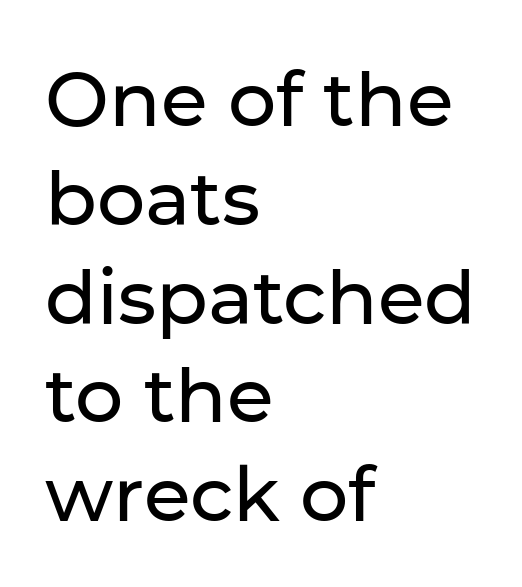
Q: Is the text italic (slanted)? A: No, it is upright.
Q: Is the typeface a serif or a sans-serif typeface? A: Sans-serif.
Q: Is the text underlined? A: No.
Q: How is the paragraph aligned? A: Left-aligned.
Q: Is the spacing between letters normal or unusually wide? A: Normal.
Q: Is the spacing between lines tight, normal or loose? A: Normal.
Q: Width (condensed, normal, or wide)? A: Normal.
Q: Stroke contrast? A: Low.
Q: x-height? A: Medium.
Q: Monospaced? A: No.
